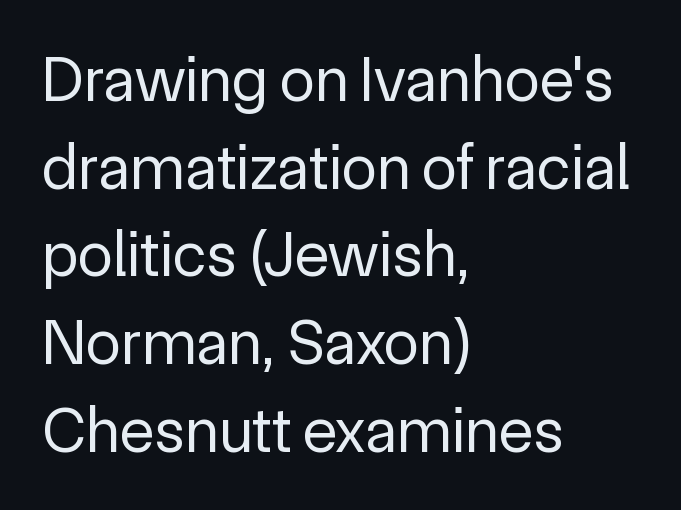
{"serif": "no", "italic": "no", "bold": "no", "weight": "regular", "width": "normal", "x_height": "medium", "monospaced": "no", "underline": "no", "align": "left", "line_spacing": "normal", "line_spacing_ratio": 1.37, "letter_spacing": "normal", "letter_spacing_em": 0.0, "glyph_px": 64}
